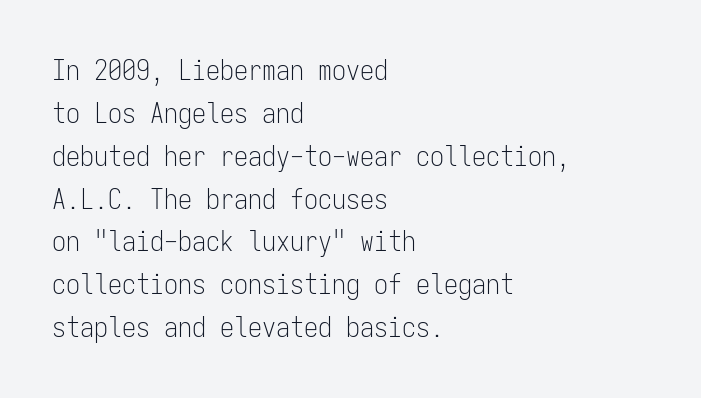
The image shows 28 px light, condensed sans-serif type, upright, monospaced; set left-aligned, normal line spacing (1.53x), normal letter spacing, not underlined; low stroke contrast and a medium x-height.
